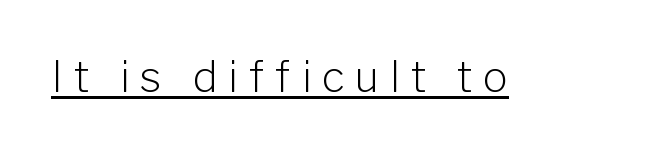
This is roman type, the default non-slanted kind. Typographically, this falls in the sans-serif category. You could not count columns in this text — the font is proportionally spaced. Vertical stems look standard width or narrower in stroke.
